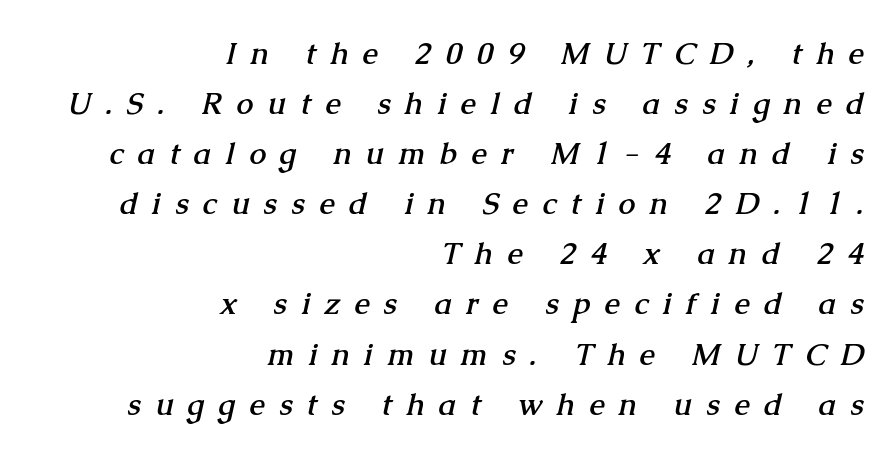
Q: Is the text bold? A: Yes.
Q: Is the typeface a serif or a sans-serif typeface? A: Serif.
Q: Is the text underlined? A: No.
Q: How is the paragraph aligned? A: Right-aligned.
Q: Is the spacing between letters normal or unusually wide? A: Unusually wide.
Q: Is the spacing between lines tight, normal or loose? A: Normal.
Q: Width (condensed, normal, or wide)? A: Normal.
Q: Stroke contrast? A: Medium.
Q: x-height? A: Medium.
Q: Monospaced? A: No.
